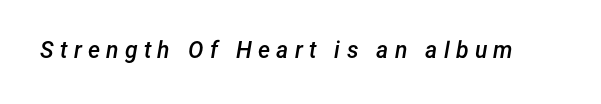
{"italic": "yes", "lean": "right", "slant_degrees": 12, "bold": "semi", "underline": "no", "letter_spacing": "wide", "letter_spacing_em": 0.27, "glyph_px": 23}
